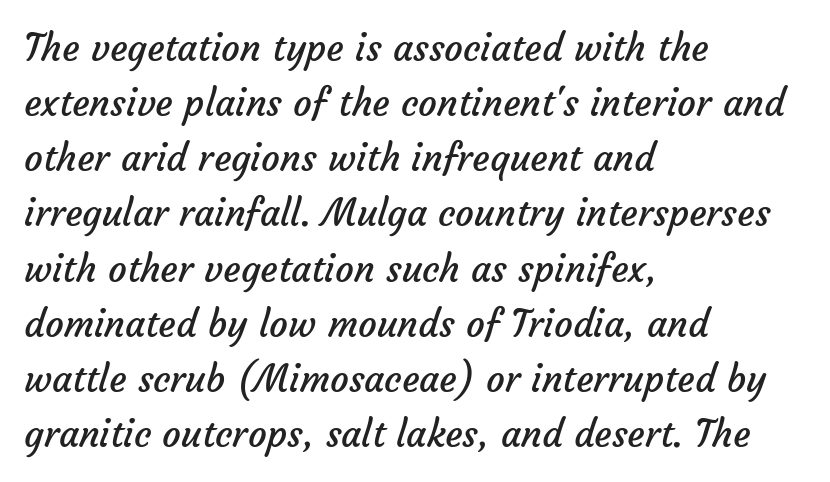
Q: Is the text bold? A: No.
Q: Is the typeface a serif or a sans-serif typeface? A: Sans-serif.
Q: Is the text underlined? A: No.
Q: How is the paragraph aligned? A: Left-aligned.
Q: Is the spacing between letters normal or unusually wide? A: Normal.
Q: Is the spacing between lines tight, normal or loose? A: Normal.
Q: Width (condensed, normal, or wide)? A: Normal.
Q: Stroke contrast? A: Low.
Q: x-height? A: Medium.
Q: Monospaced? A: No.
